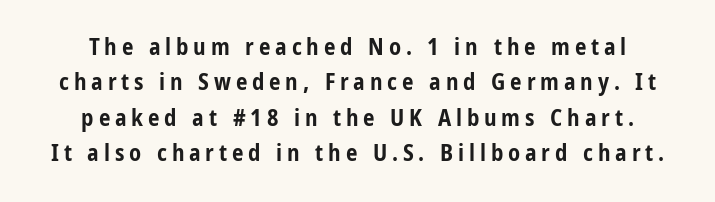
Compared with typical body copy, the letter spacing here is much looser. The strokes are fattened all the way to bold. When letters stand straight like this, we call the style roman or upright. Lines of text with bare space underneath.
